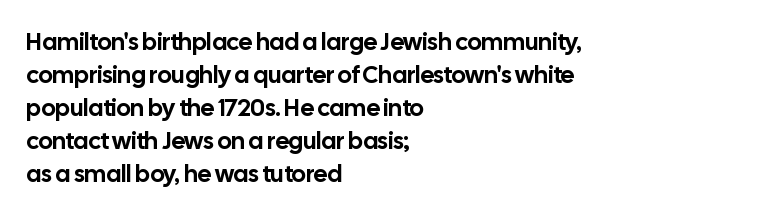
{"italic": "no", "underline": "no", "align": "left", "line_spacing": "normal", "line_spacing_ratio": 1.37, "letter_spacing": "normal", "letter_spacing_em": 0.0, "glyph_px": 24}
